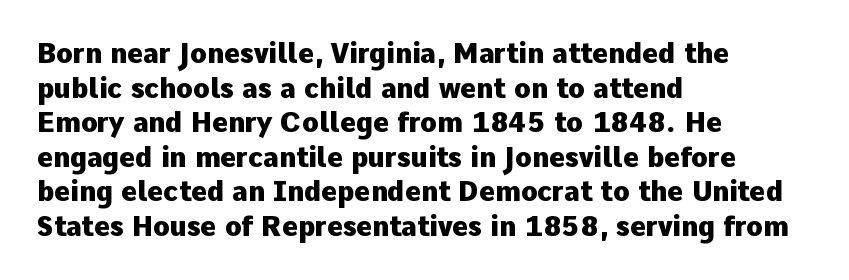
Compared with typical body copy, the letter spacing here is the same. The setting favours the left margin, as ordinary paragraphs usually do. Heft: maximum for text — a bold. Beneath every word, the page is bare. Successive baselines arrive at the customary interval. These lines were composed using upright roman letters.
